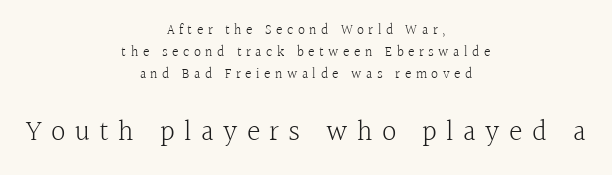
The rendering uses natural spacing where letterforms have individual widths. The type family on display is of the serif kind. Characters follow at a spacing far wider than the type designer built in. Descenders are the only things crossing below the line. Each stroke keeps to a modest, everyday thickness or less. Character size in the trailing block exceeds that of the leading block.
